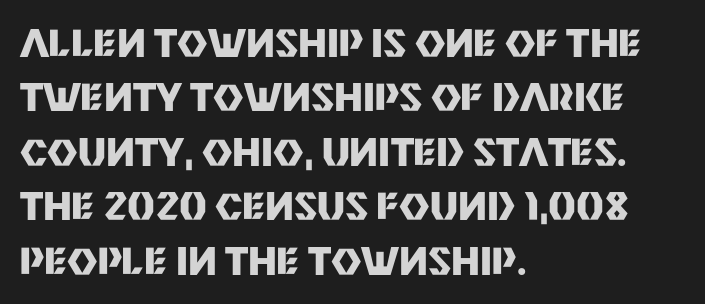
{"serif": "no", "italic": "no", "bold": "yes", "weight": "heavy", "width": "normal", "stroke_contrast": "medium", "x_height": "large", "monospaced": "no", "underline": "no", "align": "left", "line_spacing": "normal", "line_spacing_ratio": 1.47, "letter_spacing": "normal", "letter_spacing_em": 0.0, "glyph_px": 37}
